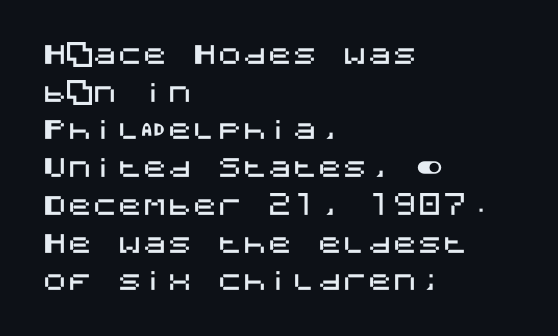
{"italic": "no", "underline": "no", "align": "left", "line_spacing": "normal", "line_spacing_ratio": 1.51, "letter_spacing": "normal", "letter_spacing_em": 0.0, "glyph_px": 25}
